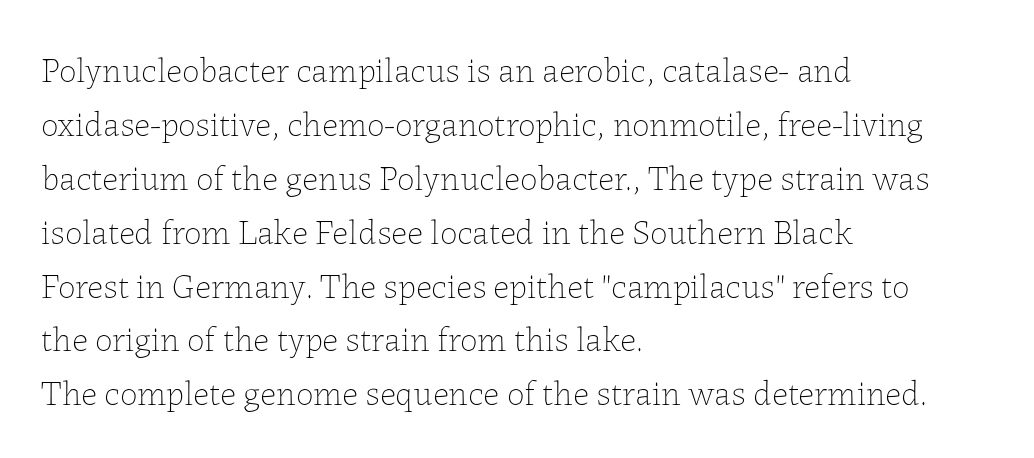
Here the designer chose a conventional face with non-uniform glyph widths. Counters stay open thanks to moderate or lighter strokes. This is the regular roman posture of the typeface. Is there much room between lines? A standard amount, neither cramped nor airy. Each row of text sits above clean, open space. The setting favours the left margin, as ordinary paragraphs usually do.
